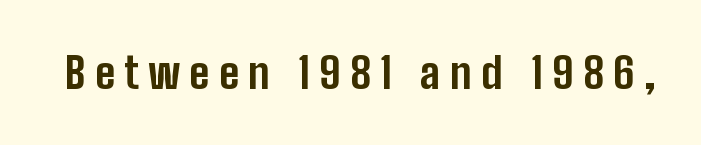
These lines are rendered in a variable-pitch font. A typesetter would call this heavily tracked-out type. Posture: vertical. Rule under the text: the space is simply empty.
